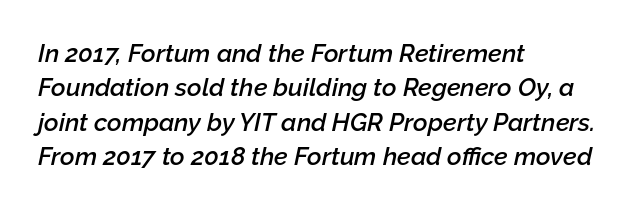
Left-aligned paragraph, ragged on the right. No extra tracking has been applied to these lines. Look at the stroke-to-counter ratio: somewhat heavy, a semibold. The strip under each line holds only bare page.
